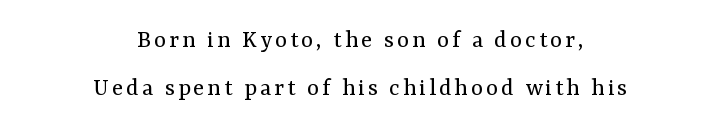
Stems here are at most as thick as an everyday book face. The type sits square on the baseline with zero lean. Just letters on the line, the space beneath them empty. Notice how the passage keeps no hard edge, just a central spine.
